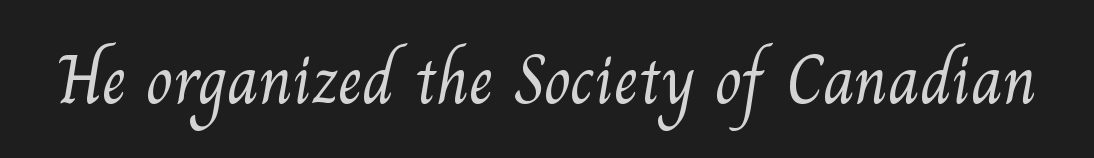
{"serif": "yes", "bold": "no", "weight": "light", "width": "normal", "stroke_contrast": "medium", "x_height": "small", "monospaced": "no", "underline": "no", "letter_spacing": "normal", "letter_spacing_em": 0.0, "glyph_px": 70}
